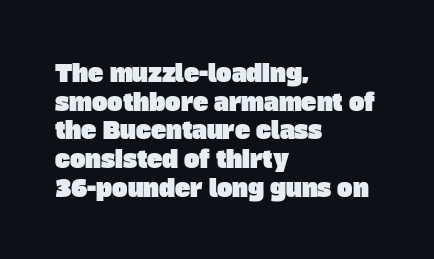
Q: Is the text underlined? A: No.
Q: How is the paragraph aligned? A: Left-aligned.
Q: Is the spacing between letters normal or unusually wide? A: Normal.
Q: Is the spacing between lines tight, normal or loose? A: Normal.
